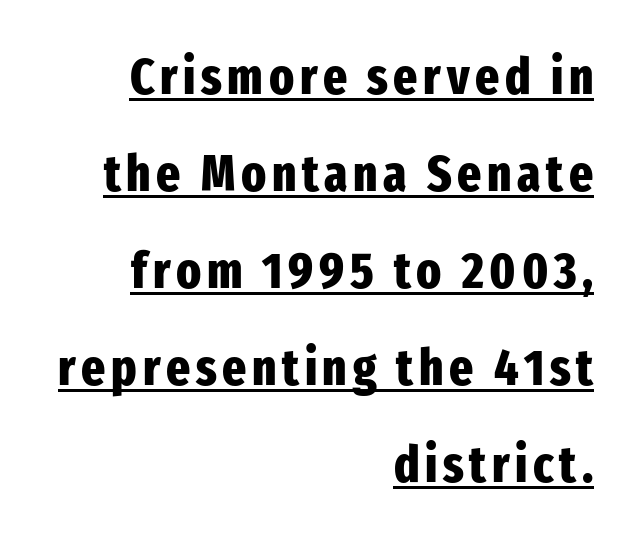
Right-aligned paragraph, ragged on the left. Interline gaps are noticeably wide in this sample. Posture: upright roman. The rendering uses natural spacing where letterforms have individual widths. The rendering uses a bold face; every stroke is thick and dark.
